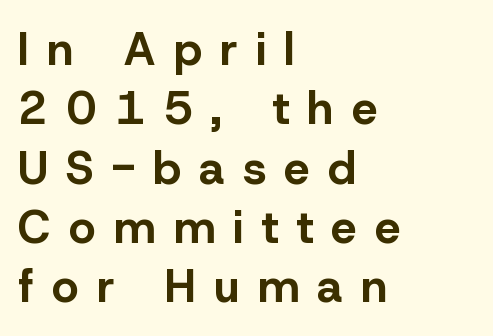
{"serif": "no", "italic": "no", "bold": "yes", "weight": "bold", "width": "normal", "stroke_contrast": "low", "x_height": "medium", "monospaced": "no", "underline": "no", "align": "left", "line_spacing": "normal", "line_spacing_ratio": 1.29, "letter_spacing": "wide", "letter_spacing_em": 0.4, "glyph_px": 46}
